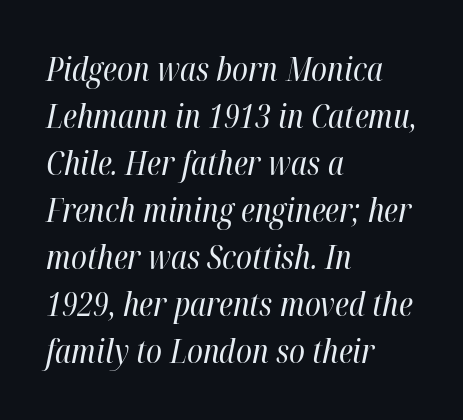
{"italic": "yes", "lean": "right", "slant_degrees": 12, "bold": "no", "weight": "regular", "width": "condensed", "stroke_contrast": "high", "x_height": "medium", "monospaced": "no", "underline": "no", "align": "left", "line_spacing": "normal", "line_spacing_ratio": 1.47, "letter_spacing": "normal", "letter_spacing_em": 0.0, "glyph_px": 32}
